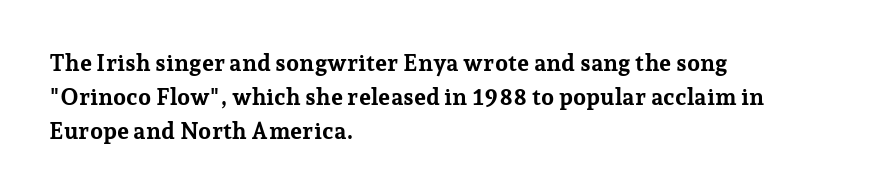
The strip under each line holds only bare page. How are the letters spaced? Ordinarily, with no added tracking. Line spacing here is normal. This rendering uses left alignment, leaving the right contour irregular. When letters stand straight like this, we call the style roman or upright. The rendering uses a bold face; every stroke is thick and dark.
